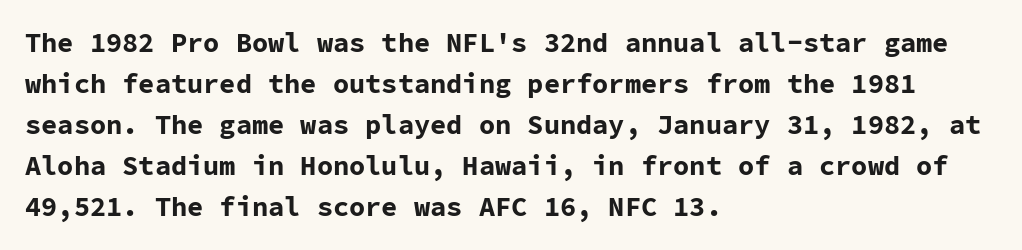
The image shows 27 px bold type, upright; set left-aligned, normal line spacing (1.52x), normal letter spacing, not underlined.
